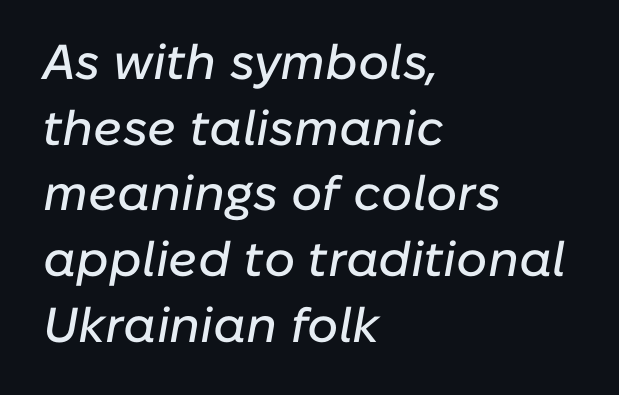
Visually the block forms a straight wall on the left and a jagged coastline on the right. You could not count columns in this text — the font is proportionally spaced. A normal amount of white space separates one row of letters from the next. Plain, unruled lines of type. These lines keep a tight, regular rhythm from letter to letter.
